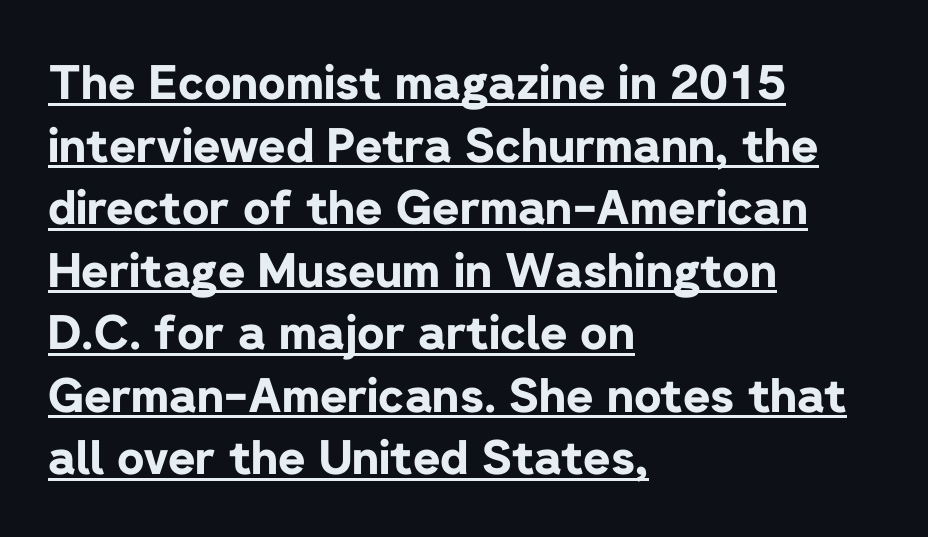
Alignment: flush left. No extra tracking has been applied to these lines. Plenty of ink on the page — the face is bold. This sample uses an upright cut, with every glyph sitting square on the baseline. How would I describe the line gaps? Plain and ordinary.
